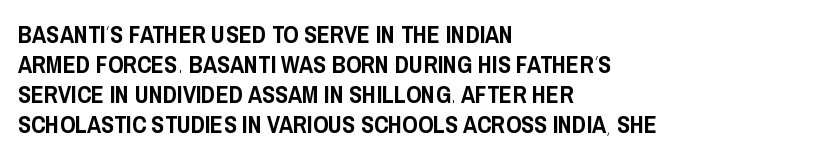
The lines in this sample share a left origin and differ only in where they stop. Tracking here is standard; glyphs follow each other at the usual distance. How would I describe the line gaps? Plain and ordinary. You can tell it's not italic because the verticals are truly vertical.
